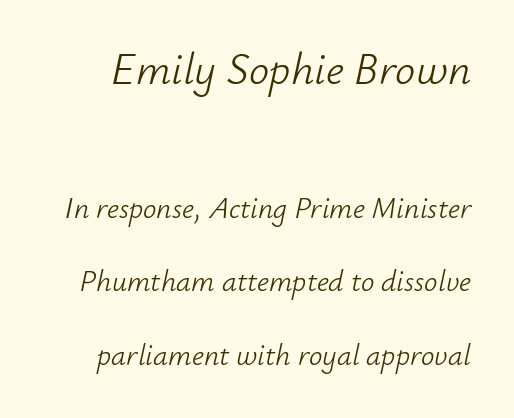
Regarding leading, the lines here are spaced well apart. Unbolded letterforms with no extra heft. Do the characters align in a grid? No, the font is proportional. Is the letter spacing exaggerated? No — it looks like the ordinary default.
